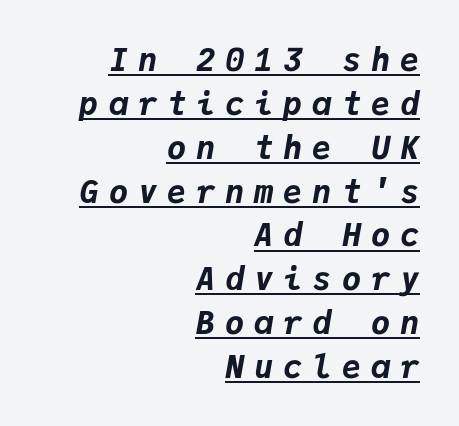
Q: Is the text bold? A: Yes.
Q: Is the text italic (slanted)? A: Yes, it leans right by about 9 degrees.
Q: Is the text underlined? A: Yes.
Q: How is the paragraph aligned? A: Right-aligned.
Q: Is the spacing between letters normal or unusually wide? A: Unusually wide.
Q: Is the spacing between lines tight, normal or loose? A: Normal.
Q: Width (condensed, normal, or wide)? A: Normal.
Q: Stroke contrast? A: Low.
Q: x-height? A: Medium.
Q: Monospaced? A: Yes.
